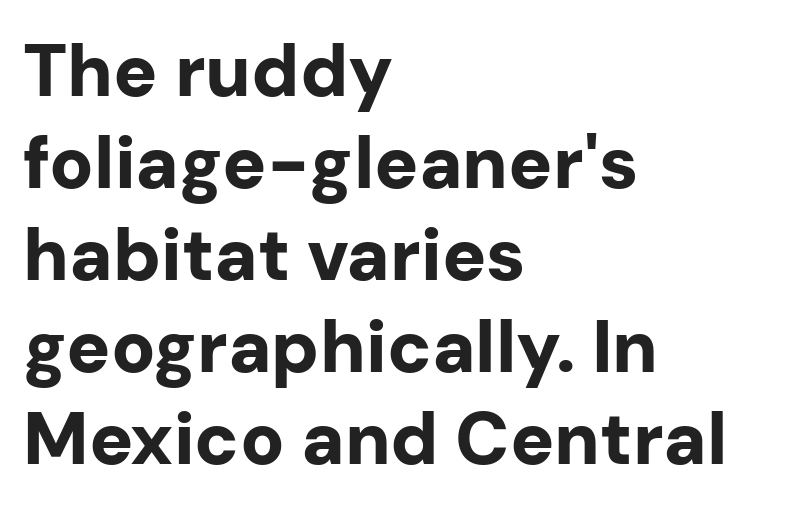
Every stem runs plumb, perpendicular to the baseline. Looks like regular typesetting: each glyph gets only the width it needs. One glance says typical: line gaps are just what's usual. As a designer I'd log this as weight 700, bold. The face used here is rendered with its standard letterfit.
